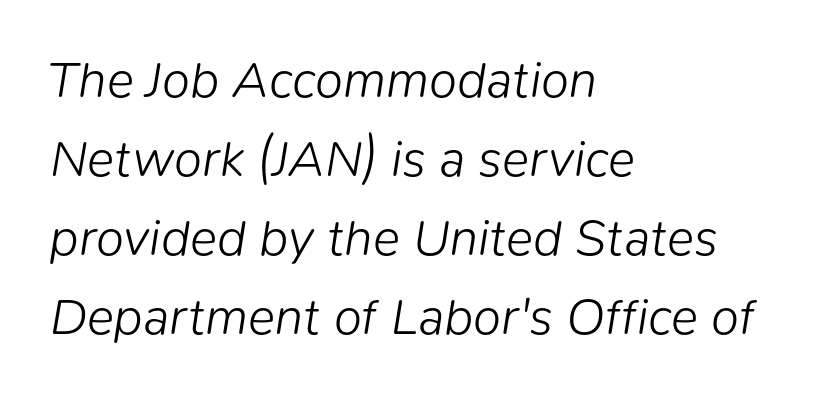
Q: Is the text bold? A: No.
Q: Is the text italic (slanted)? A: Yes, it leans right by about 9 degrees.
Q: Is the text underlined? A: No.
Q: How is the paragraph aligned? A: Left-aligned.
Q: Is the spacing between letters normal or unusually wide? A: Normal.
Q: Is the spacing between lines tight, normal or loose? A: Normal.
Q: Width (condensed, normal, or wide)? A: Normal.
Q: Stroke contrast? A: Low.
Q: x-height? A: Medium.
Q: Monospaced? A: No.
